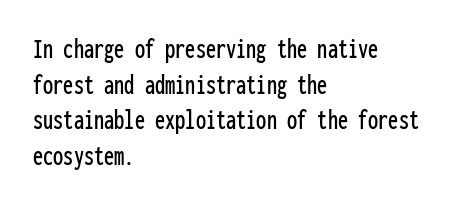
One-word summary of the alignment: left. This rendering employs a face without finishing strokes, i.e., a sans-serif. Each letter, wide or thin by design, is forced into the same width here. This sample uses an upright cut, with every glyph sitting square on the baseline. Tracking value appears to be zero — textbook default spacing. The string is rendered with underlining switched off.
